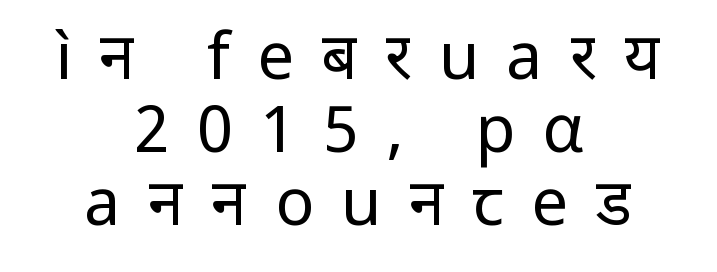
The image shows 65 px regular-weight sans-serif type, upright; set centered, tight line spacing (1.12x), unusually wide letter spacing (+0.42 em), not underlined; low stroke contrast and a medium x-height.
